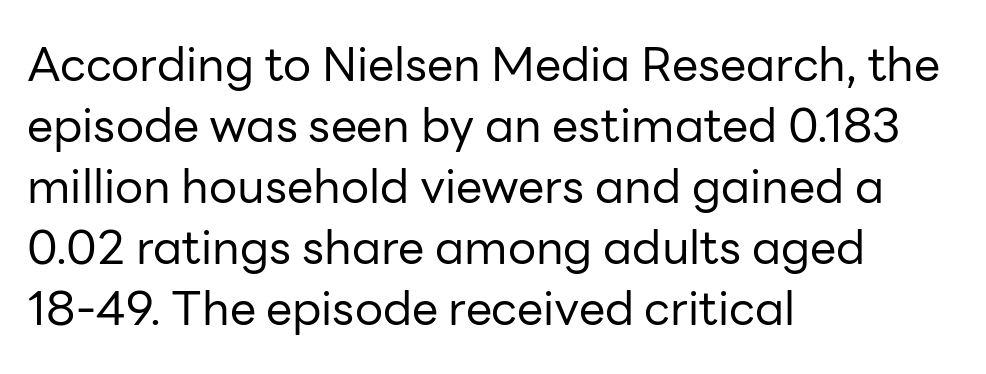
Every row of glyphs begins at an identical x-position on the left. The passage shown is typeset with a sans-serif family. Do the letters lean? They stand straight. Rows of type keep a routine distance in the vertical direction. Glance below the letters and you will spot only blank space. Compared with a typical body face, this is equally light or lighter still.
